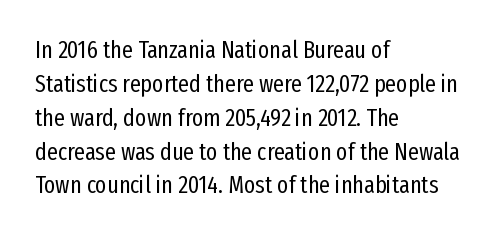
{"italic": "no", "bold": "no", "underline": "no", "align": "left", "line_spacing": "normal", "line_spacing_ratio": 1.41, "letter_spacing": "normal", "letter_spacing_em": 0.0, "glyph_px": 24}
